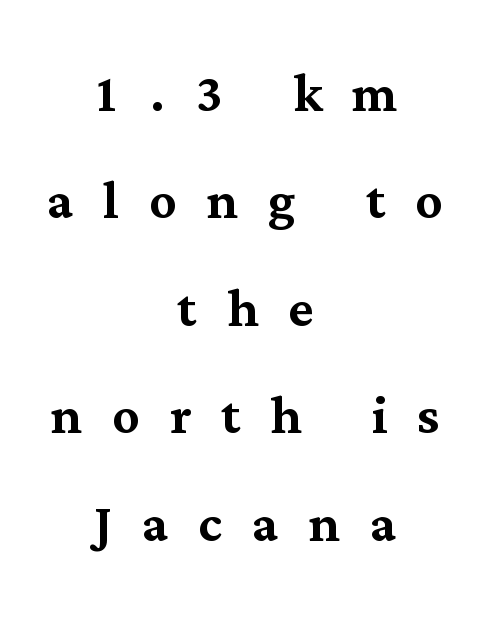
{"serif": "yes", "italic": "no", "width": "normal", "stroke_contrast": "medium", "x_height": "medium", "monospaced": "no", "underline": "no", "align": "center", "line_spacing": "normal", "line_spacing_ratio": 1.58, "letter_spacing": "wide", "letter_spacing_em": 0.44, "glyph_px": 68}
